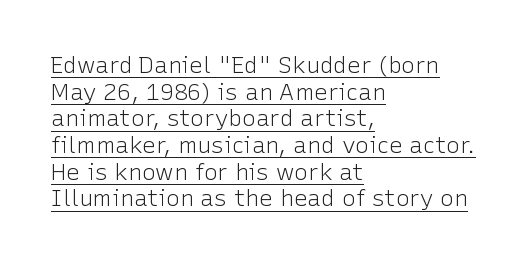
{"italic": "no", "bold": "no", "underline": "yes", "align": "left", "line_spacing_ratio": 1.16, "letter_spacing": "normal", "letter_spacing_em": 0.0, "glyph_px": 23}
